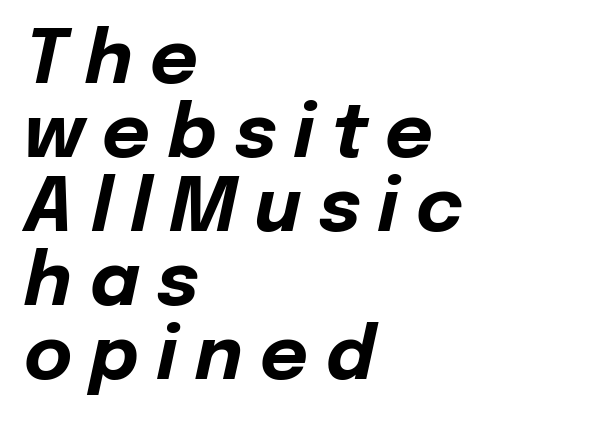
Typeset ragged right — the left edge is the straight one. The lettering tilts uniformly, giving the passage an italic look. Check the space under the baseline: it is left empty. The line texture is sparse and dotted thanks to wide tracking.
